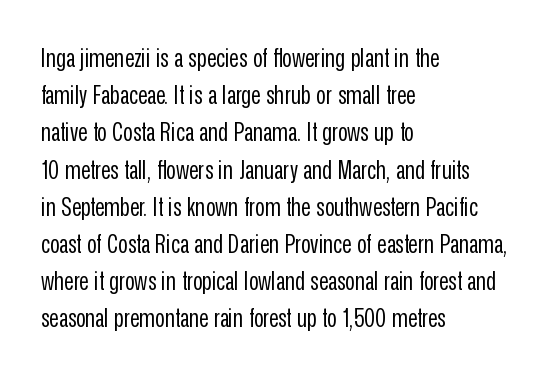
The image shows 26 px text type, upright; set left-aligned, normal line spacing (1.43x), normal letter spacing, not underlined.
